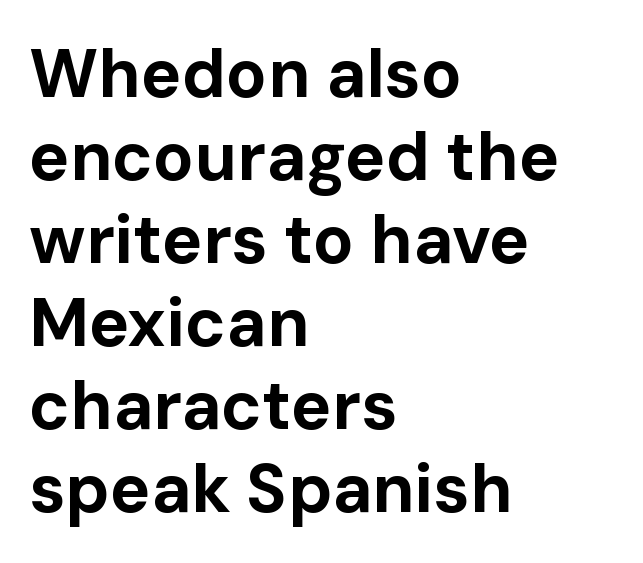
The lines in this sample share a left origin and differ only in where they stop. Glyph-to-glyph distance matches everyday printed text. Just letters on the line, the space beneath them empty. Unlike a traditional serif, this face leaves its strokes unadorned. Plenty of ink on the page — the face is bold. Quick note: not italic, upright.
